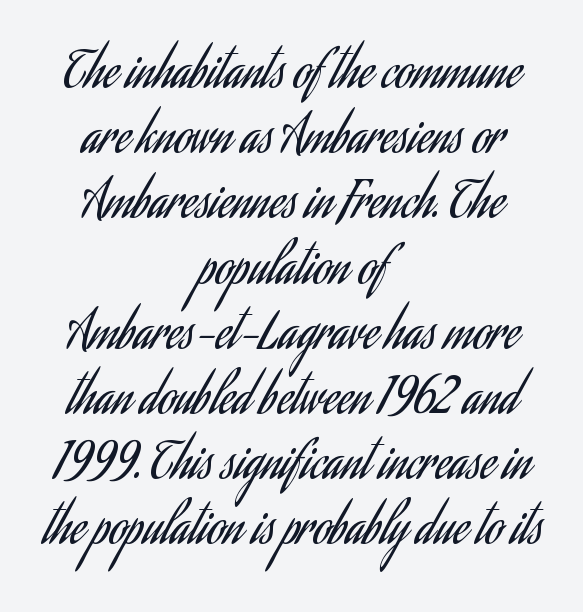
The image shows 49 px regular-weight, condensed sans-serif type; set centered, normal line spacing (1.33x), normal letter spacing, not underlined; low stroke contrast and a small x-height.
